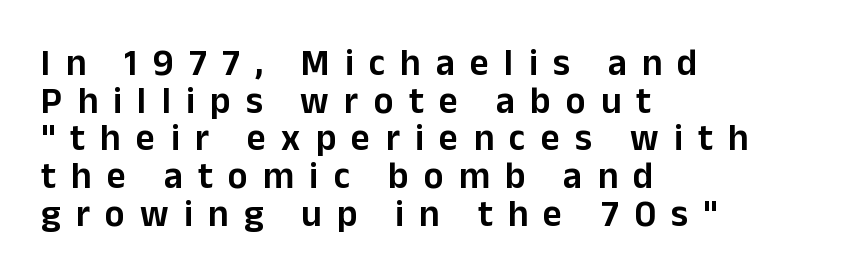
{"serif": "no", "italic": "no", "width": "normal", "stroke_contrast": "low", "x_height": "medium", "monospaced": "no", "underline": "no", "align": "left", "line_spacing": "tight", "line_spacing_ratio": 1.02, "letter_spacing": "wide", "letter_spacing_em": 0.41, "glyph_px": 37}
